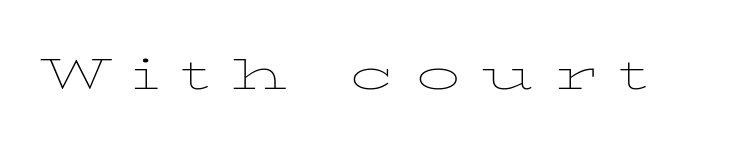
Q: Is the text bold? A: No.
Q: Is the text italic (slanted)? A: No, it is upright.
Q: Is the text underlined? A: No.
Q: Is the spacing between letters normal or unusually wide? A: Unusually wide.
Q: Width (condensed, normal, or wide)? A: Wide.
Q: Stroke contrast? A: Low.
Q: x-height? A: Medium.
Q: Monospaced? A: No.
